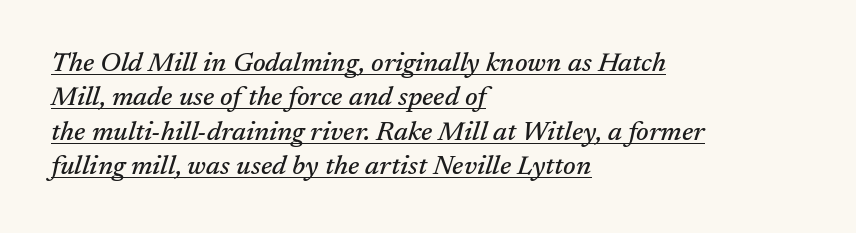
The image shows 27 px text type, italic (leaning right); set left-aligned, normal line spacing (1.27x), normal letter spacing, underlined.
